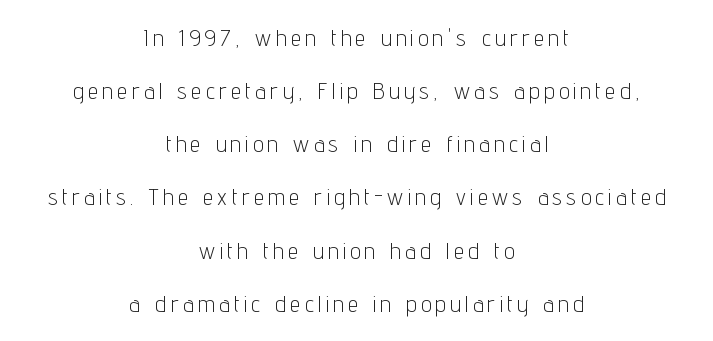
Vertical spacing — loose. Posture: straight, roman, zero tilt. Tracking here is generous; glyphs stand well apart from one another. Letters have the restrained weight of plain body copy at most. The paragraph shown floats in the horizontal middle.
